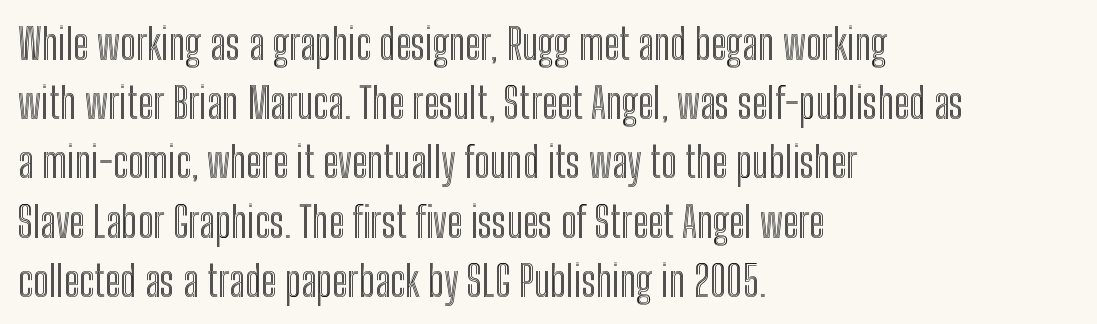
{"italic": "no", "width": "condensed", "x_height": "medium", "monospaced": "no", "underline": "no", "align": "left", "line_spacing": "normal", "line_spacing_ratio": 1.41, "letter_spacing": "normal", "letter_spacing_em": 0.0, "glyph_px": 42}
